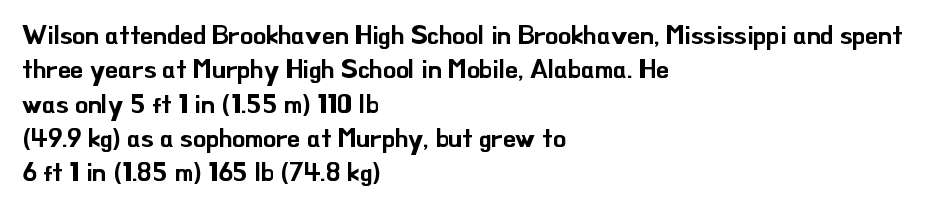
The image shows 26 px text type, upright; set left-aligned, normal line spacing (1.32x), normal letter spacing, not underlined.
